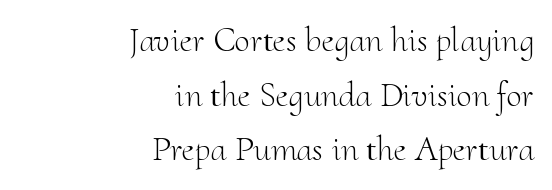
The specimen reads as upright at a glance. The leading is moderate, giving the passage an even texture. The baseline area is clear. You could call the tracking neutral — neither tight nor loose.
